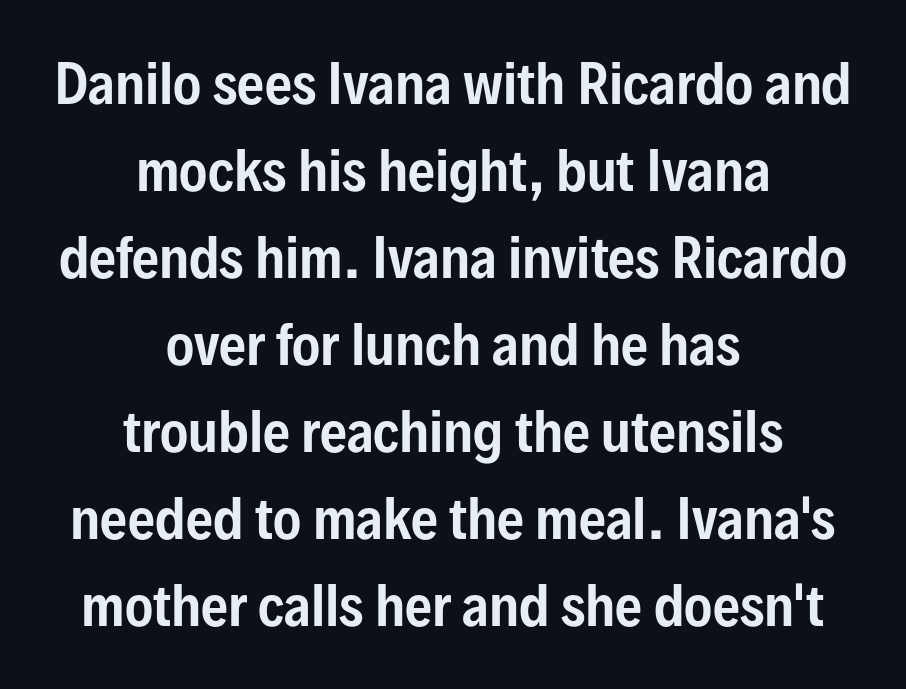
{"serif": "no", "italic": "no", "width": "condensed", "stroke_contrast": "low", "x_height": "medium", "monospaced": "no", "underline": "no", "align": "center", "line_spacing": "normal", "line_spacing_ratio": 1.64, "letter_spacing": "normal", "letter_spacing_em": 0.0, "glyph_px": 53}
